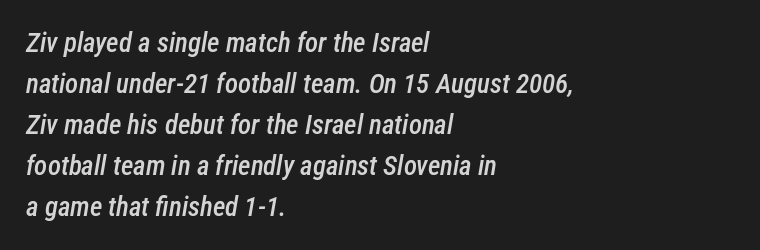
Q: Is the text bold? A: Semi-bold.
Q: Is the text italic (slanted)? A: Yes, it leans right by about 12 degrees.
Q: Is the text underlined? A: No.
Q: How is the paragraph aligned? A: Left-aligned.
Q: Is the spacing between letters normal or unusually wide? A: Normal.
Q: Is the spacing between lines tight, normal or loose? A: Normal.
